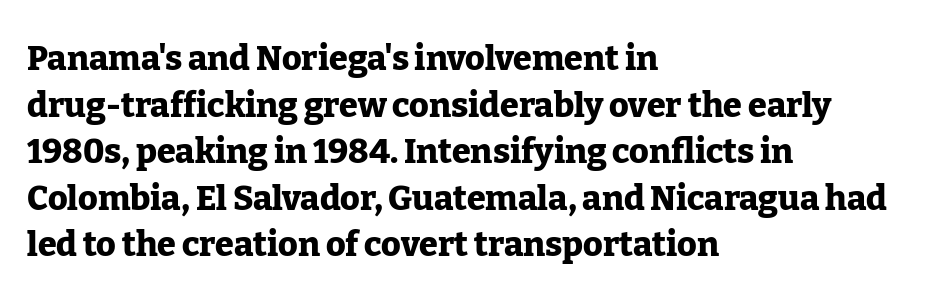
{"serif": "yes", "italic": "no", "bold": "yes", "weight": "heavy", "width": "normal", "stroke_contrast": "low", "x_height": "medium", "monospaced": "no", "underline": "no", "align": "left", "line_spacing": "normal", "line_spacing_ratio": 1.37, "letter_spacing": "normal", "letter_spacing_em": 0.0, "glyph_px": 34}
